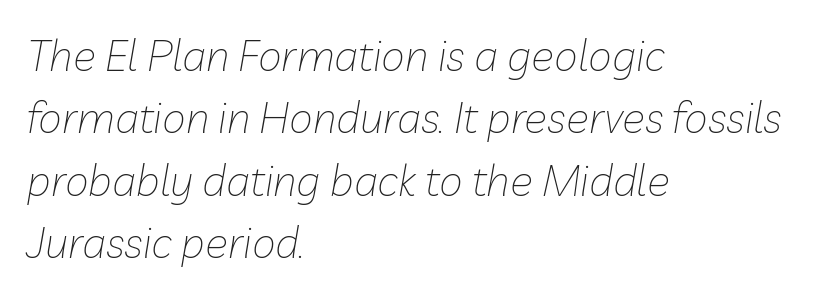
{"italic": "yes", "lean": "right", "slant_degrees": 10, "bold": "no", "weight": "thin", "width": "normal", "stroke_contrast": "low", "x_height": "medium", "monospaced": "no", "underline": "no", "align": "left", "line_spacing": "normal", "line_spacing_ratio": 1.45, "letter_spacing": "normal", "letter_spacing_em": 0.0, "glyph_px": 43}
